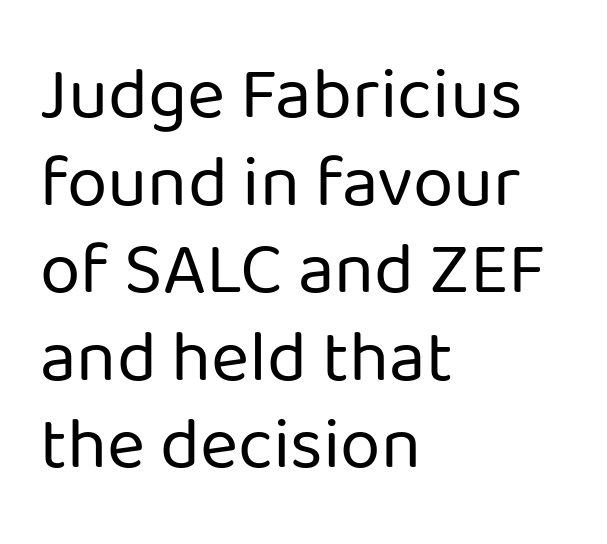
{"serif": "no", "italic": "no", "bold": "no", "weight": "regular", "width": "normal", "stroke_contrast": "low", "x_height": "medium", "monospaced": "no", "underline": "no", "align": "left", "line_spacing_ratio": 1.2, "letter_spacing": "normal", "letter_spacing_em": 0.0, "glyph_px": 73}
